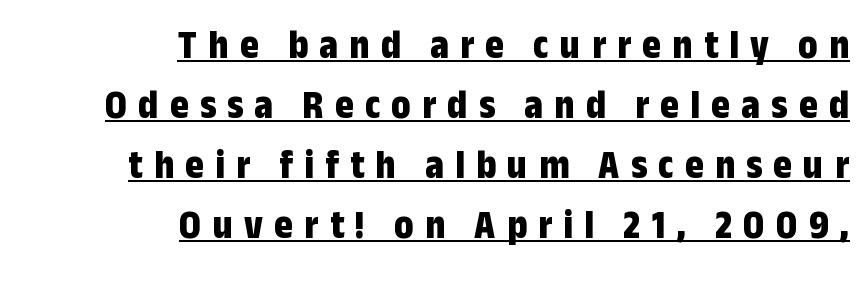
Q: Is the text bold? A: Yes.
Q: Is the text italic (slanted)? A: No, it is upright.
Q: Is the typeface a serif or a sans-serif typeface? A: Sans-serif.
Q: Is the text underlined? A: Yes.
Q: How is the paragraph aligned? A: Right-aligned.
Q: Is the spacing between letters normal or unusually wide? A: Unusually wide.
Q: Is the spacing between lines tight, normal or loose? A: Normal.
Q: Width (condensed, normal, or wide)? A: Condensed.
Q: Stroke contrast? A: Low.
Q: x-height? A: Medium.
Q: Monospaced? A: No.
